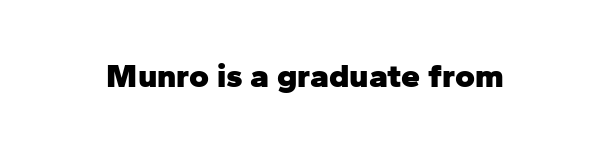
The type sits square on the baseline with zero lean. The face used here has the dense, thick strokes of a bold. Descenders hang freely into open space. The passage shown has conventional tracking throughout. The type family on display is of the sans-serif kind. Think of a printed novel: that variable character pitch is what you see here.
